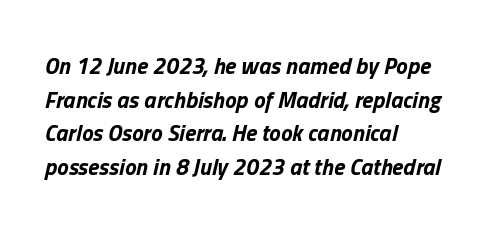
{"italic": "yes", "lean": "right", "slant_degrees": 13, "bold": "yes", "underline": "no", "align": "left", "line_spacing": "normal", "line_spacing_ratio": 1.46, "letter_spacing": "normal", "letter_spacing_em": 0.0, "glyph_px": 23}
